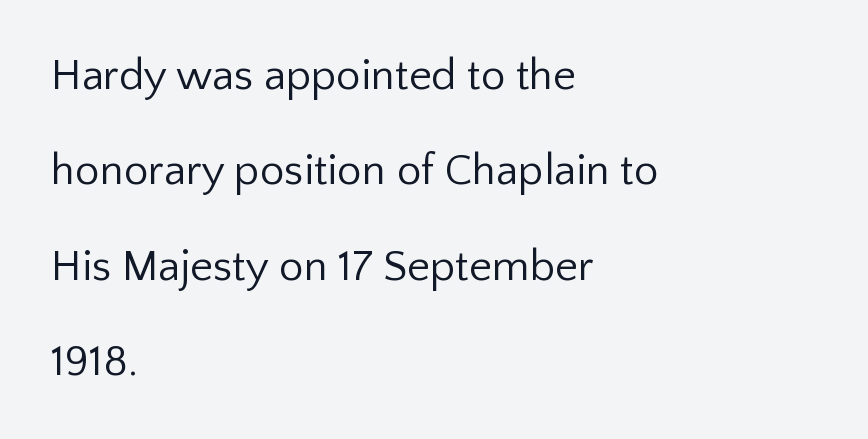
The text was rendered using a sans face with plain stroke endings. Italic? Not at all — the glyphs are vertical. Note the varied advance widths — an 'i' is clearly narrower than an 'm'. A clean baseline with only descenders dipping below it.
